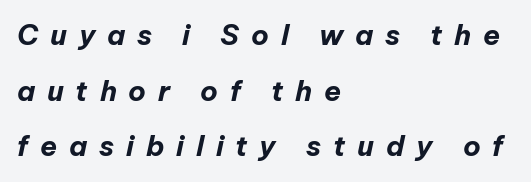
{"italic": "yes", "lean": "right", "slant_degrees": 12, "bold": "yes", "weight": "bold", "width": "normal", "stroke_contrast": "low", "x_height": "medium", "monospaced": "no", "underline": "no", "align": "left", "line_spacing": "loose", "line_spacing_ratio": 1.99, "letter_spacing": "wide", "letter_spacing_em": 0.42, "glyph_px": 28}
